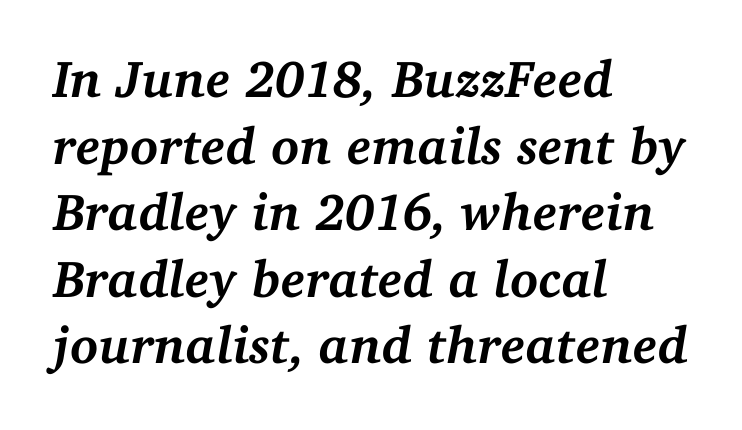
Q: Is the text bold? A: Yes.
Q: Is the text italic (slanted)? A: Yes, it leans right by about 11 degrees.
Q: Is the typeface a serif or a sans-serif typeface? A: Serif.
Q: Is the text underlined? A: No.
Q: How is the paragraph aligned? A: Left-aligned.
Q: Is the spacing between letters normal or unusually wide? A: Normal.
Q: Is the spacing between lines tight, normal or loose? A: Normal.
Q: Width (condensed, normal, or wide)? A: Normal.
Q: Stroke contrast? A: Medium.
Q: x-height? A: Medium.
Q: Monospaced? A: No.
